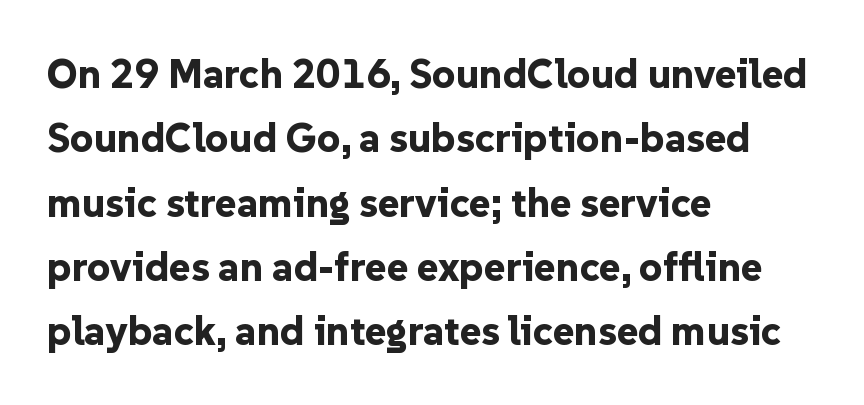
Q: Is the text bold? A: Yes.
Q: Is the text italic (slanted)? A: No, it is upright.
Q: Is the typeface a serif or a sans-serif typeface? A: Sans-serif.
Q: Is the text underlined? A: No.
Q: How is the paragraph aligned? A: Left-aligned.
Q: Is the spacing between letters normal or unusually wide? A: Normal.
Q: Is the spacing between lines tight, normal or loose? A: Normal.
Q: Width (condensed, normal, or wide)? A: Normal.
Q: Stroke contrast? A: Low.
Q: x-height? A: Medium.
Q: Monospaced? A: No.
